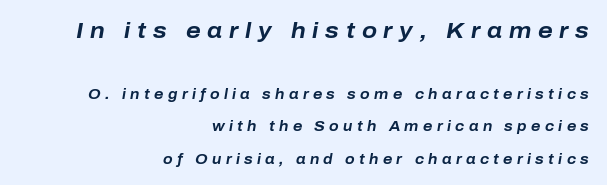
Q: Is the text bold? A: Yes.
Q: Is the text italic (slanted)? A: Yes, it leans right by about 10 degrees.
Q: Is the text underlined? A: No.
Q: How is the paragraph aligned? A: Right-aligned.
Q: Is the spacing between letters normal or unusually wide? A: Unusually wide.
Q: Is the spacing between lines tight, normal or loose? A: Loose.
Q: Which block of text is set in a larger size, the first (top) or the second (bottom)? A: The first (top) one.
